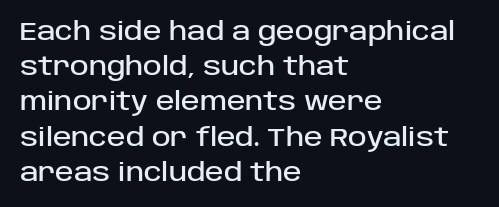
Q: Is the text italic (slanted)? A: No, it is upright.
Q: Is the text underlined? A: No.
Q: How is the paragraph aligned? A: Left-aligned.
Q: Is the spacing between letters normal or unusually wide? A: Normal.
Q: Is the spacing between lines tight, normal or loose? A: Normal.
